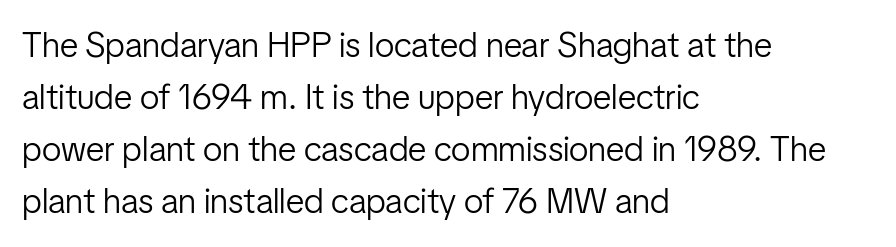
Q: Is the text bold? A: No.
Q: Is the text italic (slanted)? A: No, it is upright.
Q: Is the typeface a serif or a sans-serif typeface? A: Sans-serif.
Q: Is the text underlined? A: No.
Q: How is the paragraph aligned? A: Left-aligned.
Q: Is the spacing between letters normal or unusually wide? A: Normal.
Q: Is the spacing between lines tight, normal or loose? A: Normal.
Q: Width (condensed, normal, or wide)? A: Condensed.
Q: Stroke contrast? A: Low.
Q: x-height? A: Medium.
Q: Monospaced? A: No.
